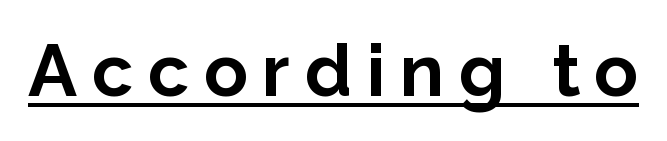
These lines have a slow, spaced-out rhythm from letter to letter. The rendering uses the underline text-decoration. Note the varied advance widths — an 'i' is clearly narrower than an 'm'. Students, this is bold: see how much ink each stroke carries. This sample uses an upright cut, with every glyph sitting square on the baseline.
